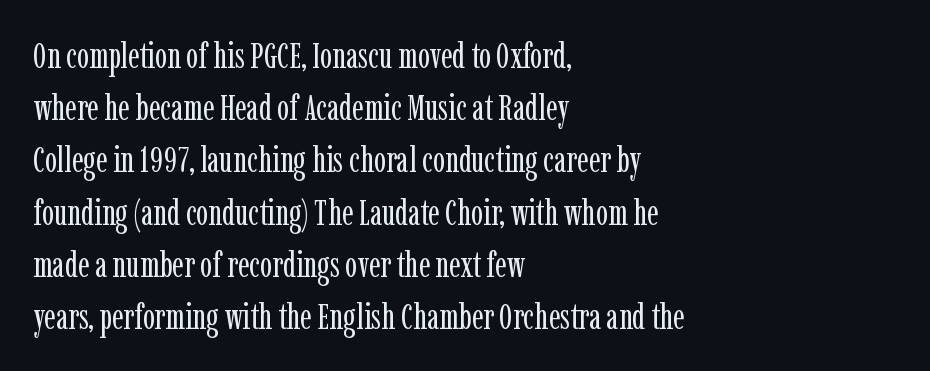
The image shows 36 px regular-weight, condensed serif type, upright; set left-aligned, normal line spacing (1.45x), normal letter spacing, not underlined; low stroke contrast and a medium x-height.
